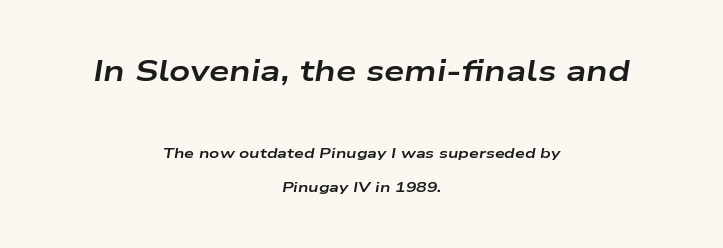
Vertical spacing — loose. If you drew a line through each stem, it would be angled. Plenty of ink on the page — the face is bold. This sample is center-justified, so both line endings float freely. Varying glyph widths throughout — classic text-font behaviour.
